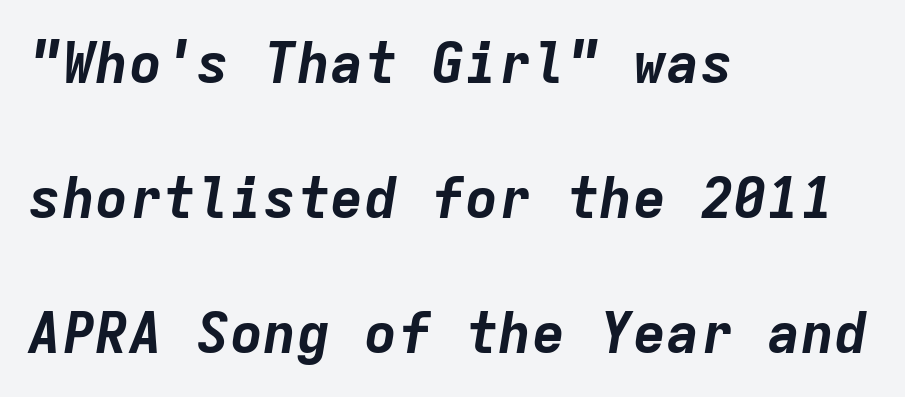
The string is rendered with underlining switched off. Vertical spacing — loose. A typesetter would call this monospace, since all characters share one set width. The ragged edge is on the right, which tells us the setting is flush left.
